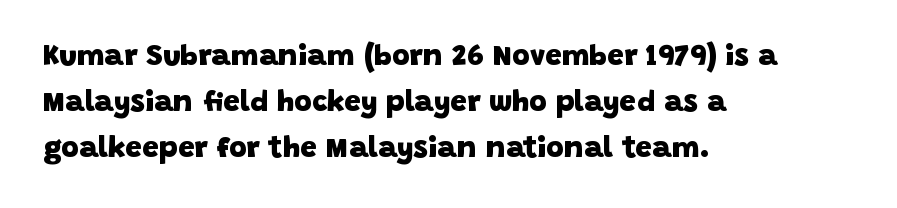
Q: Is the text bold? A: Yes.
Q: Is the typeface a serif or a sans-serif typeface? A: Sans-serif.
Q: Is the text underlined? A: No.
Q: How is the paragraph aligned? A: Left-aligned.
Q: Is the spacing between letters normal or unusually wide? A: Normal.
Q: Is the spacing between lines tight, normal or loose? A: Normal.
Q: Width (condensed, normal, or wide)? A: Normal.
Q: Stroke contrast? A: Low.
Q: x-height? A: Large.
Q: Monospaced? A: No.
